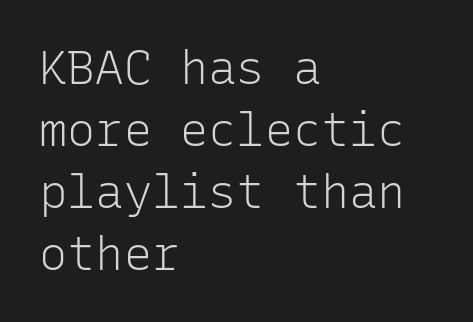
Nope, no serifs anywhere on these letters. Anything drawn beneath the words? Only blank space. This rendering leaves character spacing at its baseline value. Each stroke keeps to a modest, everyday thickness or less. The font's upright variant was chosen for this text. Which margin do the lines hug? The left one — the right edge is uneven.
